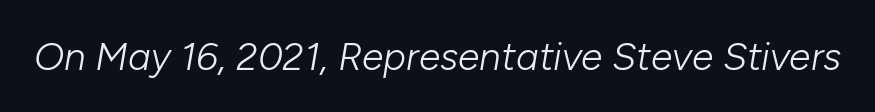
A typesetter would call this proportional, since set widths differ per character. These lines were composed using italics. The cut favours lightness, reaching ordinary text weight at its darkest. Plain, unruled lines of type. Compared with typical body copy, the letter spacing here is the same.
